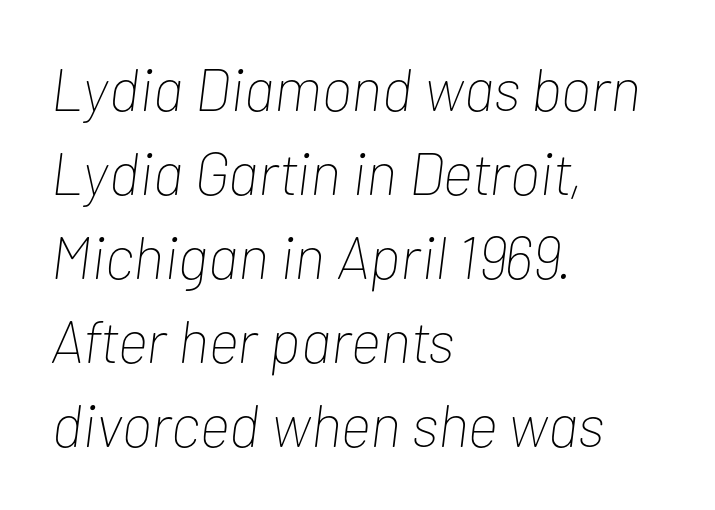
{"italic": "yes", "lean": "right", "slant_degrees": 7, "bold": "no", "weight": "thin", "width": "condensed", "stroke_contrast": "low", "x_height": "medium", "monospaced": "no", "underline": "no", "align": "left", "line_spacing": "normal", "line_spacing_ratio": 1.4, "letter_spacing": "normal", "letter_spacing_em": 0.0, "glyph_px": 60}
